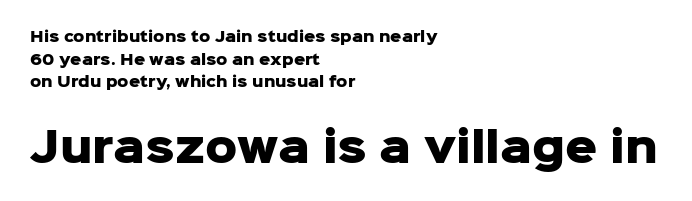
Q: Is the text bold? A: Yes.
Q: Is the text italic (slanted)? A: No, it is upright.
Q: Is the typeface a serif or a sans-serif typeface? A: Sans-serif.
Q: Is the text underlined? A: No.
Q: How is the paragraph aligned? A: Left-aligned.
Q: Is the spacing between letters normal or unusually wide? A: Normal.
Q: Is the spacing between lines tight, normal or loose? A: Normal.
Q: Which block of text is set in a larger size, the first (top) or the second (bottom)? A: The second (bottom) one.
Q: Width (condensed, normal, or wide)? A: Normal.
Q: Stroke contrast? A: Low.
Q: x-height? A: Medium.
Q: Monospaced? A: No.
